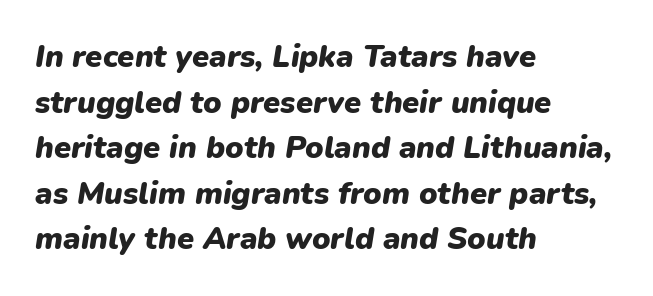
{"italic": "yes", "lean": "right", "slant_degrees": 9, "bold": "yes", "weight": "heavy", "width": "normal", "stroke_contrast": "low", "x_height": "medium", "monospaced": "no", "underline": "no", "align": "left", "line_spacing": "normal", "line_spacing_ratio": 1.47, "letter_spacing": "normal", "letter_spacing_em": 0.0, "glyph_px": 31}
